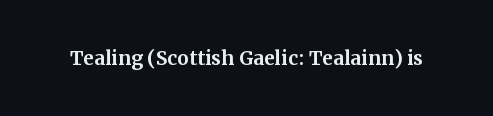
Q: Is the text italic (slanted)? A: No, it is upright.
Q: Is the text underlined? A: No.
Q: Is the spacing between letters normal or unusually wide? A: Normal.
